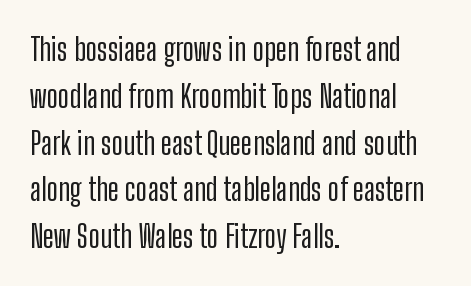
The image shows 31 px condensed sans-serif type, upright; set left-aligned, normal line spacing (1.51x), normal letter spacing, not underlined; low stroke contrast and a medium x-height.
